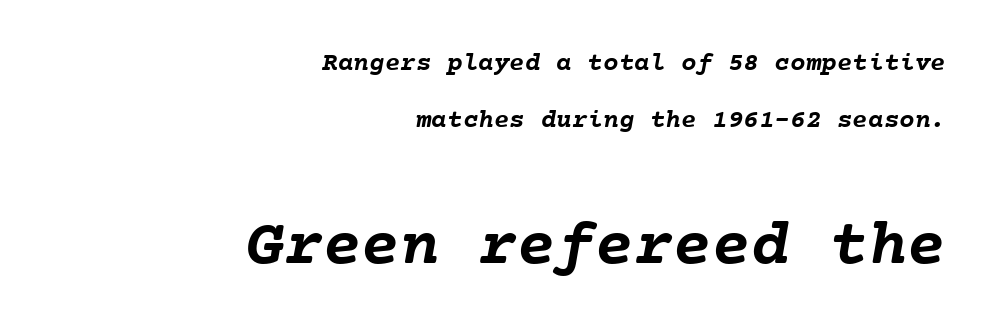
Q: Is the text bold? A: Yes.
Q: Is the text underlined? A: No.
Q: How is the paragraph aligned? A: Right-aligned.
Q: Is the spacing between letters normal or unusually wide? A: Normal.
Q: Is the spacing between lines tight, normal or loose? A: Loose.
Q: Which block of text is set in a larger size, the first (top) or the second (bottom)? A: The second (bottom) one.
Q: Width (condensed, normal, or wide)? A: Normal.
Q: Stroke contrast? A: Low.
Q: x-height? A: Medium.
Q: Monospaced? A: Yes.
